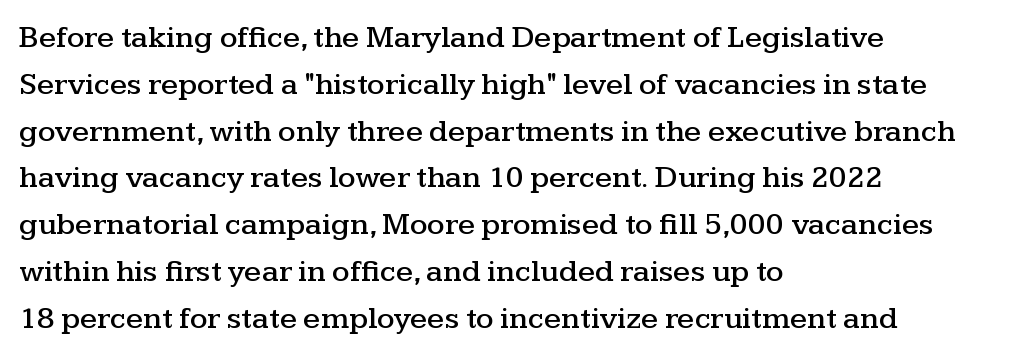
The image shows 31 px wide serif type, upright; set left-aligned, normal line spacing (1.51x), normal letter spacing, not underlined; medium stroke contrast and a medium x-height.
